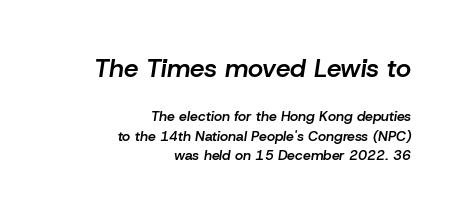
The image shows 26 px text type, italic (leaning right); set right-aligned, normal line spacing (1.37x), normal letter spacing, not underlined; the first (top) block is 1.86x larger.
